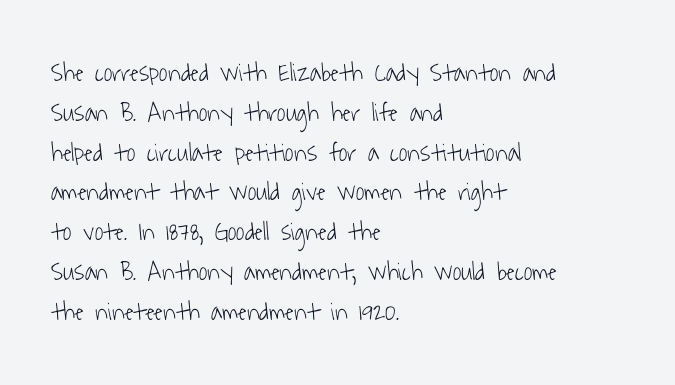
Words appear dense and cohesive because spacing is normal. One glance says typical: line gaps are just what's usual. The ragged edge is on the right, which tells us the setting is flush left. The area under the type is left untouched. Stem width sits at or under what a default text font uses.
